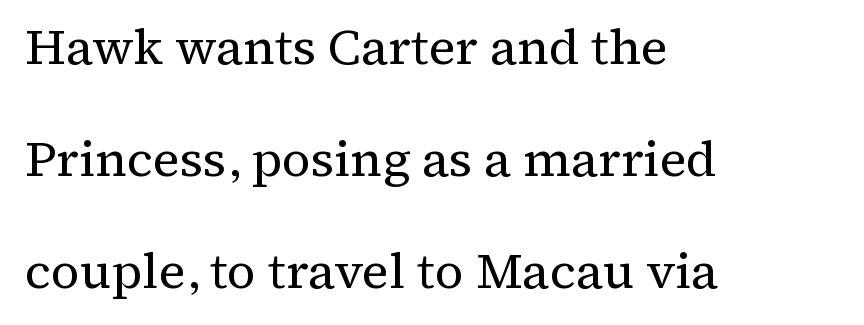
The image shows 50 px regular-weight serif type, upright; set left-aligned, loose line spacing (2.24x), normal letter spacing, not underlined; medium stroke contrast and a medium x-height.
